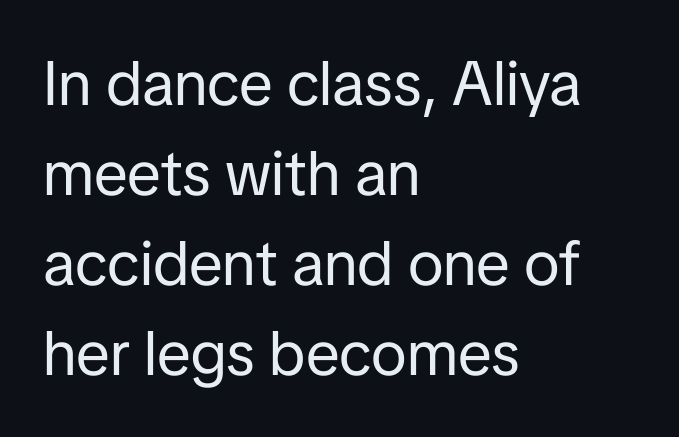
{"serif": "no", "italic": "no", "bold": "no", "weight": "regular", "width": "normal", "stroke_contrast": "low", "x_height": "medium", "monospaced": "no", "underline": "no", "align": "left", "line_spacing": "normal", "line_spacing_ratio": 1.45, "letter_spacing": "normal", "letter_spacing_em": 0.0, "glyph_px": 62}
